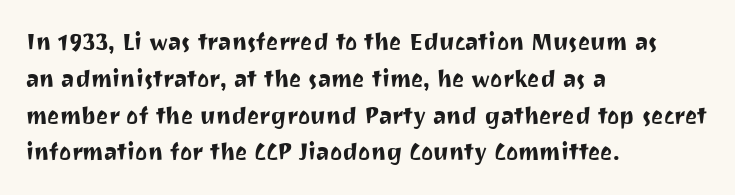
The image shows 23 px text type, upright; set left-aligned, normal line spacing (1.6x), normal letter spacing, not underlined.
